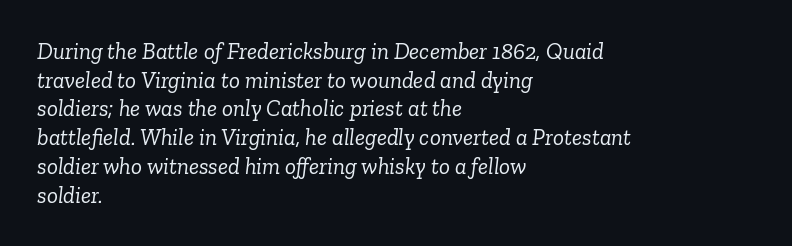
The image shows 23 px text type, italic (leaning right); set left-aligned, normal line spacing (1.25x), normal letter spacing, not underlined.
